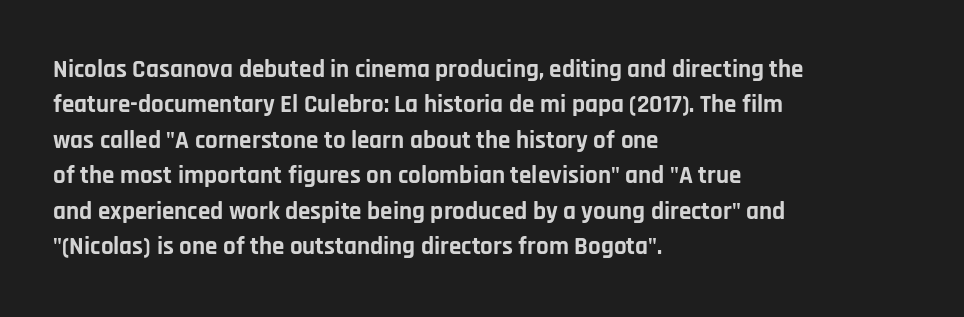
{"italic": "no", "bold": "yes", "underline": "no", "align": "left", "line_spacing": "normal", "line_spacing_ratio": 1.42, "letter_spacing": "normal", "letter_spacing_em": 0.0, "glyph_px": 25}
